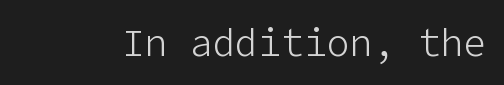
The image shows 38 px light sans-serif type, upright; set normal letter spacing, not underlined; low stroke contrast and a medium x-height.
